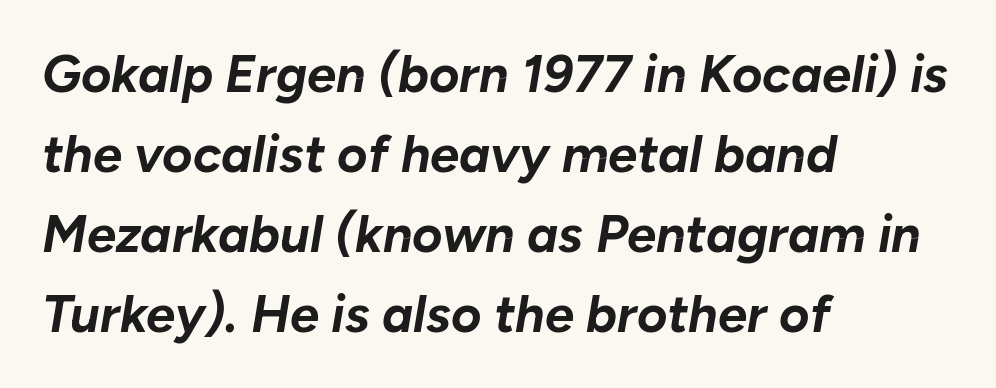
What's the leading like? Ordinary, nothing unusual. As a designer I'd log this as weight 700, bold. This sample uses plain, unmodified letter spacing. This sample has the flowing, uneven cadence of proportional lettering. One-word summary of the alignment: left. Clear beneath every line of the passage.
